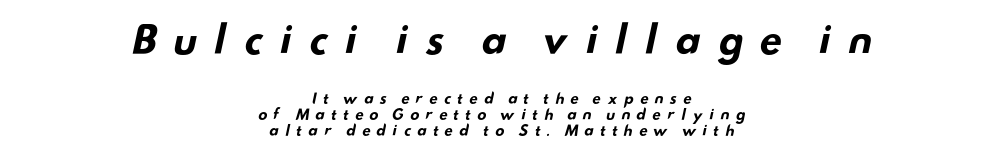
{"serif": "no", "bold": "yes", "weight": "bold", "width": "wide", "stroke_contrast": "low", "x_height": "small", "monospaced": "no", "underline": "no", "align": "center", "line_spacing": "tight", "line_spacing_ratio": 1.13, "letter_spacing": "wide", "letter_spacing_em": 0.39, "larger_block": "first", "size_ratio": 2.64, "glyph_px": 37}
